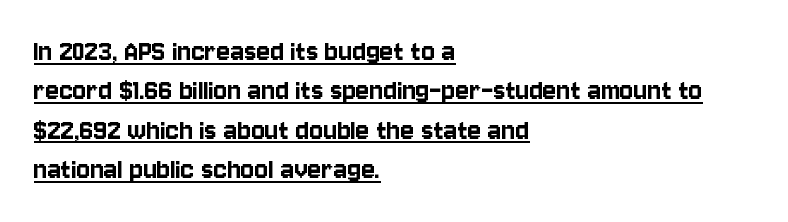
{"serif": "no", "italic": "no", "width": "condensed", "stroke_contrast": "low", "x_height": "large", "monospaced": "no", "underline": "yes", "align": "left", "line_spacing_ratio": 1.23, "letter_spacing": "normal", "letter_spacing_em": 0.0, "glyph_px": 32}
